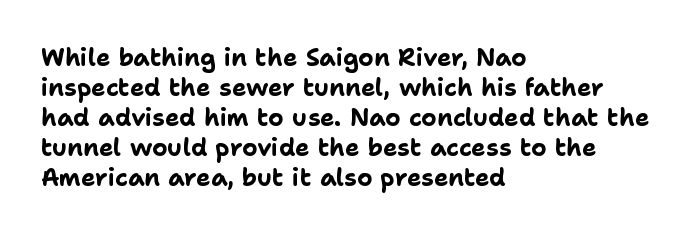
The image shows 24 px bold type, upright; set left-aligned, normal line spacing (1.25x), normal letter spacing, not underlined.
